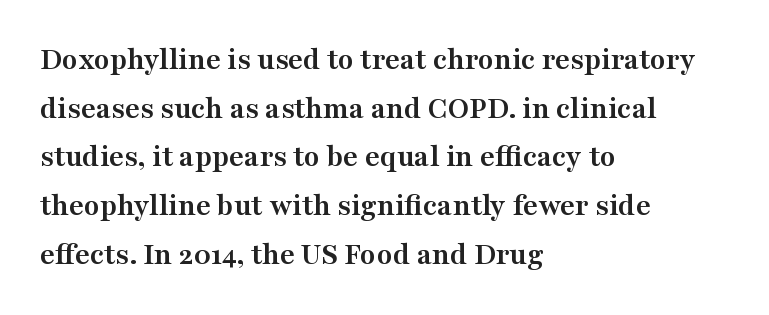
The rendering uses a bold face; every stroke is thick and dark. Every character sits straight up, as roman type does. The rows are spaced the way most documents space them. The horizontal fit of the characters is conventional and even. Is this a fixed-width face? No — the glyphs have proportional, varying widths.
